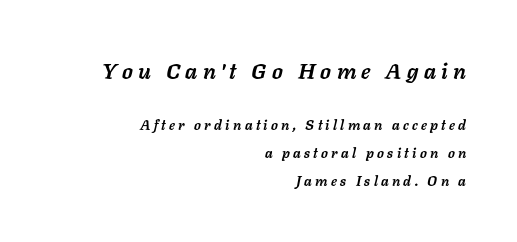
The image shows 22 px bold type, italic (leaning right); set right-aligned, loose line spacing (1.98x), unusually wide letter spacing (+0.24 em), not underlined; the first (top) block is 1.57x larger.
